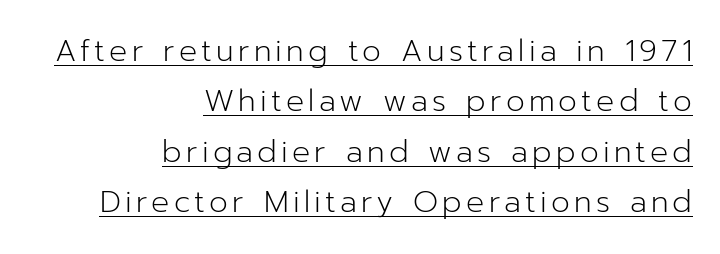
Q: Is the text bold? A: No.
Q: Is the text italic (slanted)? A: No, it is upright.
Q: Is the typeface a serif or a sans-serif typeface? A: Sans-serif.
Q: Is the text underlined? A: Yes.
Q: How is the paragraph aligned? A: Right-aligned.
Q: Is the spacing between lines tight, normal or loose? A: Normal.
Q: Width (condensed, normal, or wide)? A: Normal.
Q: Stroke contrast? A: Low.
Q: x-height? A: Medium.
Q: Monospaced? A: No.
